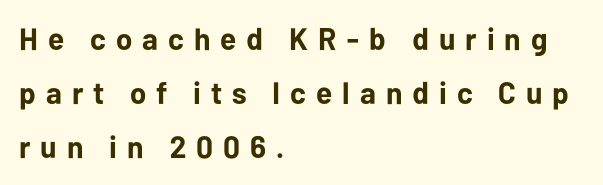
Q: Is the text bold? A: Yes.
Q: Is the text italic (slanted)? A: No, it is upright.
Q: Is the typeface a serif or a sans-serif typeface? A: Sans-serif.
Q: Is the text underlined? A: No.
Q: How is the paragraph aligned? A: Left-aligned.
Q: Is the spacing between letters normal or unusually wide? A: Unusually wide.
Q: Width (condensed, normal, or wide)? A: Normal.
Q: Stroke contrast? A: Low.
Q: x-height? A: Medium.
Q: Monospaced? A: No.
